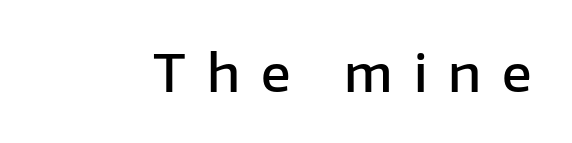
Q: Is the text bold? A: Semi-bold.
Q: Is the text italic (slanted)? A: No, it is upright.
Q: Is the typeface a serif or a sans-serif typeface? A: Sans-serif.
Q: Is the text underlined? A: No.
Q: Is the spacing between letters normal or unusually wide? A: Unusually wide.
Q: Width (condensed, normal, or wide)? A: Normal.
Q: Stroke contrast? A: Low.
Q: x-height? A: Medium.
Q: Monospaced? A: No.
